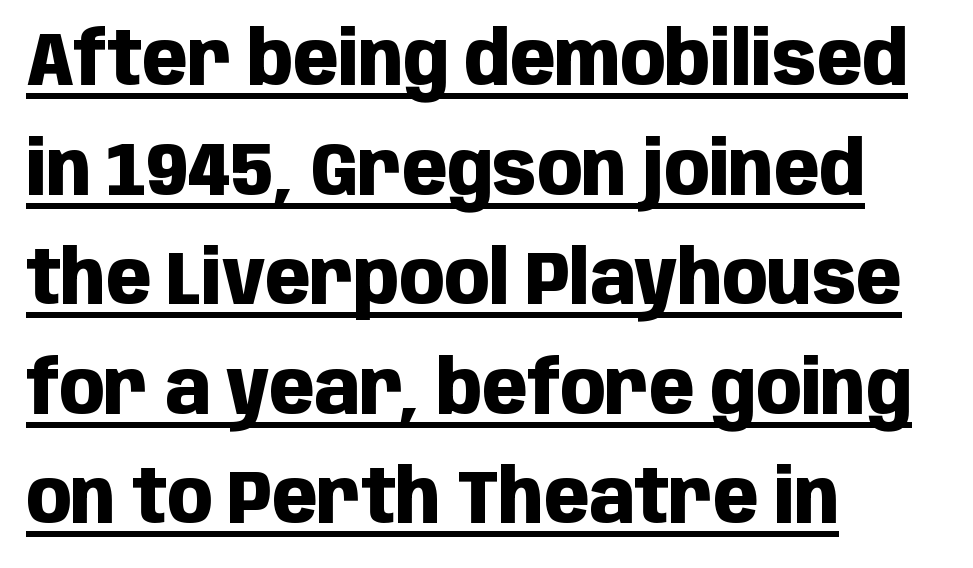
The image shows 74 px heavy, condensed sans-serif type, upright; set left-aligned, normal line spacing (1.48x), normal letter spacing, underlined; low stroke contrast and a large x-height.
